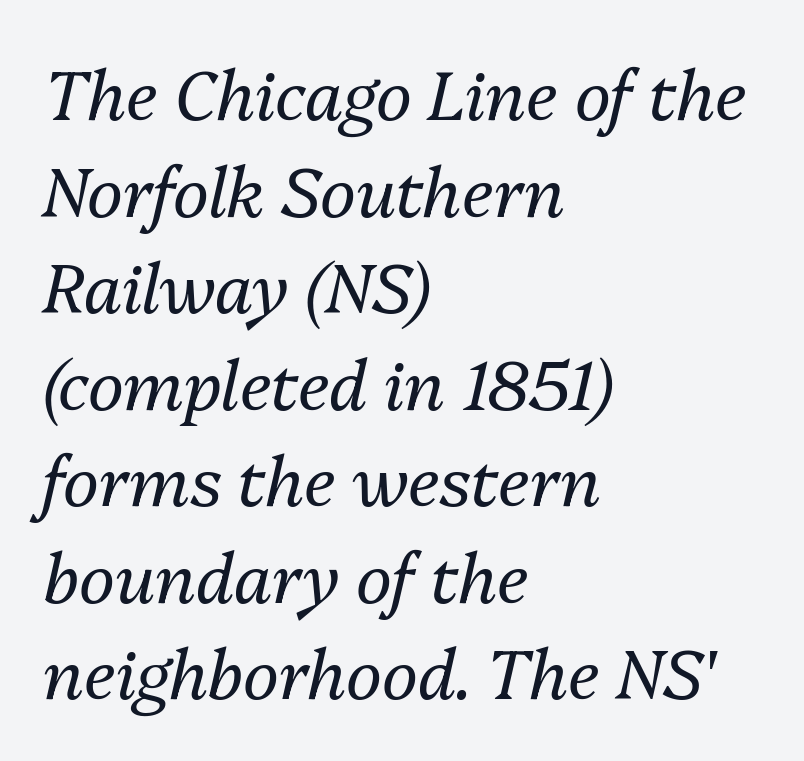
Vertical stems look standard width or narrower in stroke. The rendering anchors every line to the left-hand side. Notice how descenders clear the ascenders below comfortably — that's standard leading. Italic? Definitely — the glyphs are oblique.
